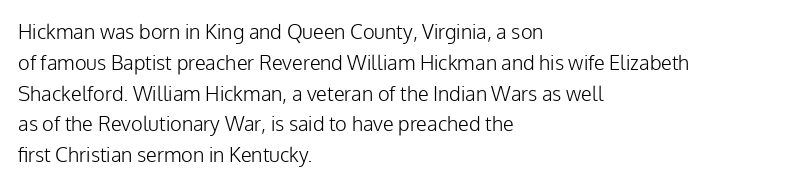
Unmarked baselines from the first word to the last. Between one letter and the next there's only the usual sliver of space. Left-aligned paragraph, ragged on the right. Compared with typical paragraphs, the rows here are spaced about the same. It's the straight-up-and-down kind of type.
